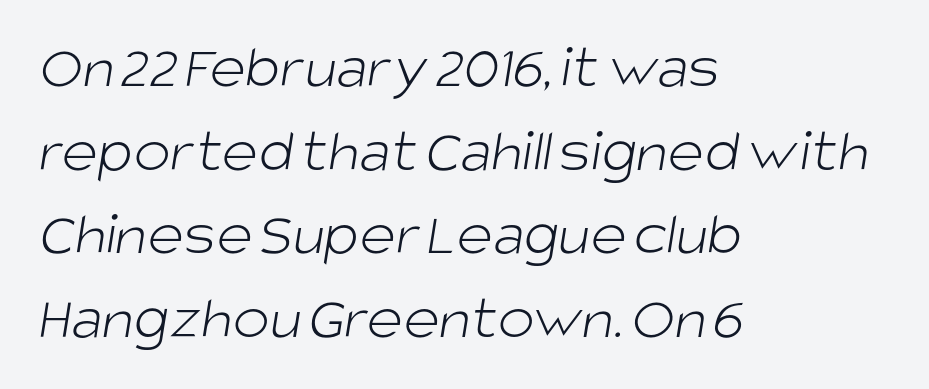
{"serif": "no", "bold": "no", "weight": "light", "width": "normal", "stroke_contrast": "low", "x_height": "large", "monospaced": "no", "underline": "no", "align": "left", "line_spacing": "normal", "line_spacing_ratio": 1.35, "letter_spacing": "normal", "letter_spacing_em": 0.0, "glyph_px": 62}
